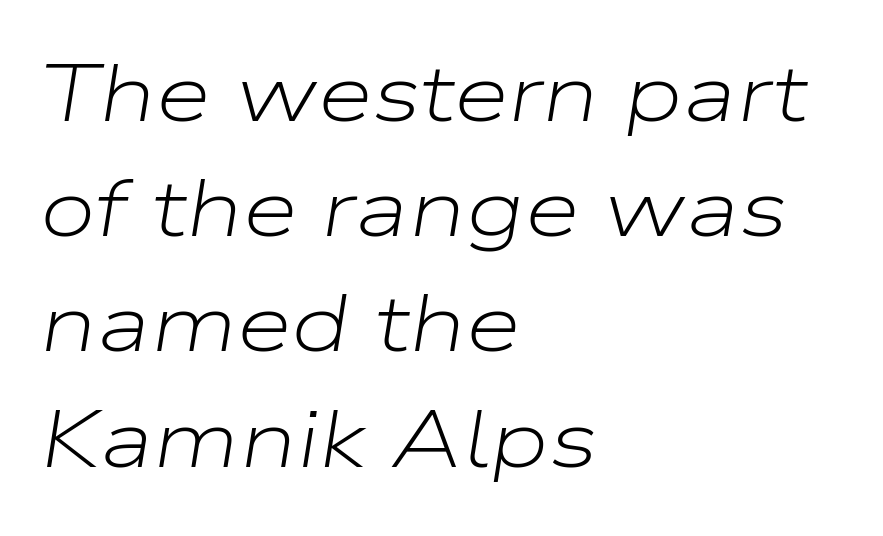
Q: Is the text bold? A: No.
Q: Is the text italic (slanted)? A: Yes, it leans right by about 9 degrees.
Q: Is the text underlined? A: No.
Q: How is the paragraph aligned? A: Left-aligned.
Q: Is the spacing between letters normal or unusually wide? A: Normal.
Q: Is the spacing between lines tight, normal or loose? A: Normal.
Q: Width (condensed, normal, or wide)? A: Wide.
Q: Stroke contrast? A: Low.
Q: x-height? A: Medium.
Q: Monospaced? A: No.
